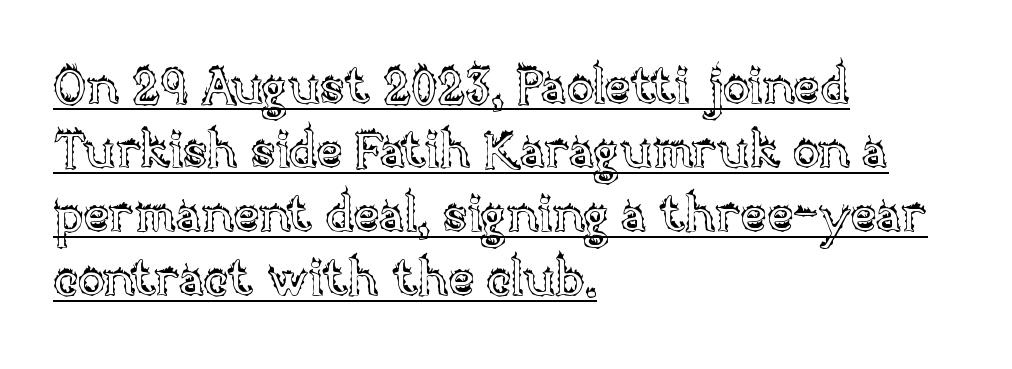
Q: Is the text italic (slanted)? A: No, it is upright.
Q: Is the text underlined? A: Yes.
Q: How is the paragraph aligned? A: Left-aligned.
Q: Is the spacing between letters normal or unusually wide? A: Normal.
Q: Is the spacing between lines tight, normal or loose? A: Normal.
Q: Width (condensed, normal, or wide)? A: Normal.
Q: x-height? A: Large.
Q: Monospaced? A: No.
